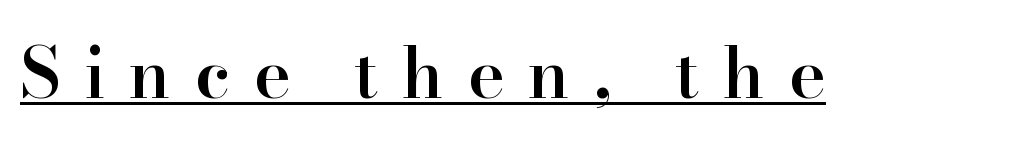
Q: Is the text bold? A: Semi-bold.
Q: Is the text italic (slanted)? A: No, it is upright.
Q: Is the typeface a serif or a sans-serif typeface? A: Serif.
Q: Is the text underlined? A: Yes.
Q: Is the spacing between letters normal or unusually wide? A: Unusually wide.
Q: Width (condensed, normal, or wide)? A: Normal.
Q: Stroke contrast? A: High.
Q: x-height? A: Small.
Q: Monospaced? A: No.
